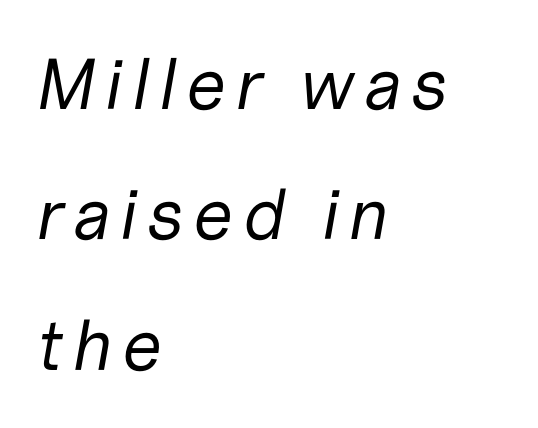
Q: Is the text bold? A: No.
Q: Is the text italic (slanted)? A: Yes, it leans right by about 10 degrees.
Q: Is the text underlined? A: No.
Q: How is the paragraph aligned? A: Left-aligned.
Q: Width (condensed, normal, or wide)? A: Normal.
Q: Stroke contrast? A: Low.
Q: x-height? A: Medium.
Q: Monospaced? A: No.
